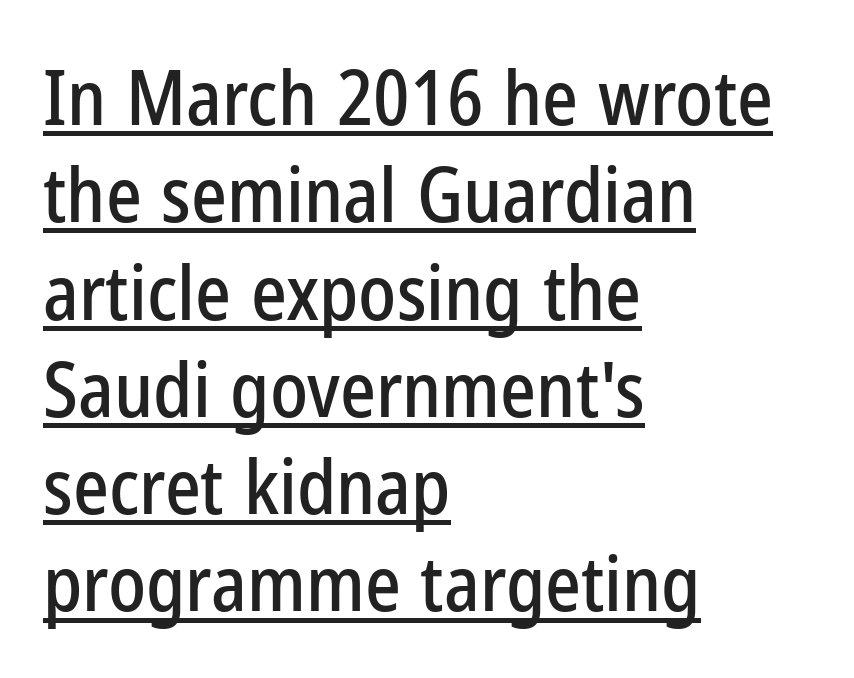
Observe the ordinary spacing: letters are neighbours, not strangers. What decoration does the sample have? An underline. Regarding serifs, this sample does without them. Is this a fixed-width face? No — the glyphs have proportional, varying widths. Upright lettering throughout. Each new line begins a customary step beneath the previous one.
